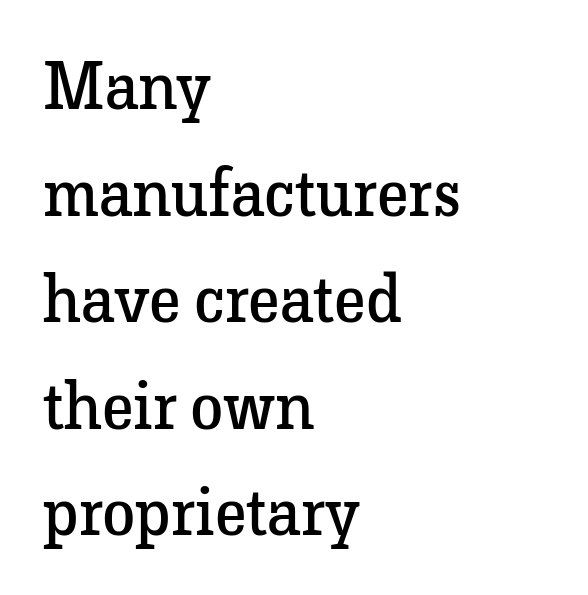
The image shows 67 px regular-weight serif type, upright; set left-aligned, normal line spacing (1.59x), normal letter spacing, not underlined; low stroke contrast and a medium x-height.
